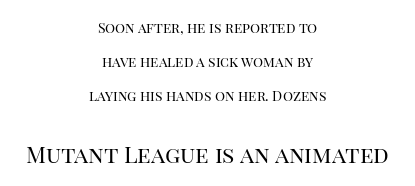
Q: Is the text bold? A: No.
Q: Is the text italic (slanted)? A: No, it is upright.
Q: Is the text underlined? A: No.
Q: How is the paragraph aligned? A: Centered.
Q: Is the spacing between letters normal or unusually wide? A: Normal.
Q: Is the spacing between lines tight, normal or loose? A: Loose.
Q: Which block of text is set in a larger size, the first (top) or the second (bottom)? A: The second (bottom) one.
